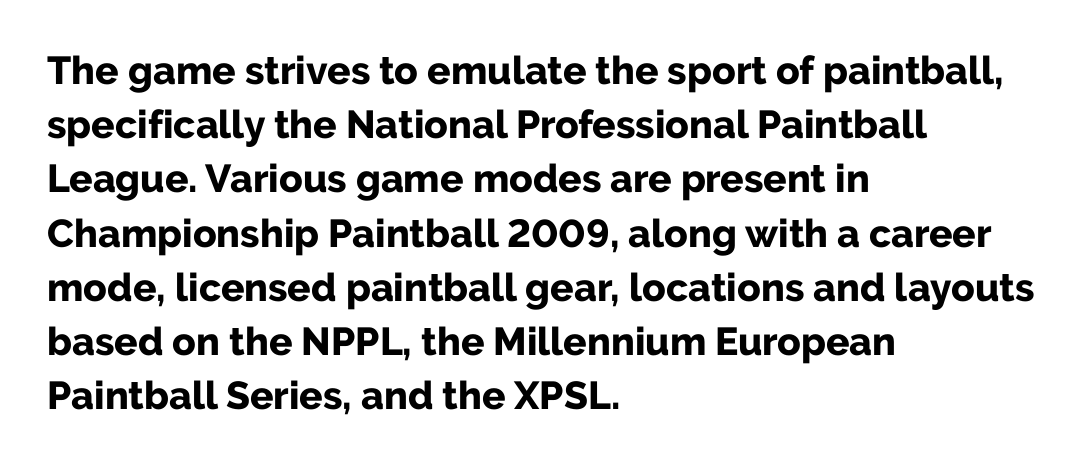
{"serif": "no", "italic": "no", "bold": "yes", "weight": "bold", "width": "normal", "stroke_contrast": "low", "x_height": "medium", "monospaced": "no", "underline": "no", "align": "left", "line_spacing": "normal", "line_spacing_ratio": 1.39, "letter_spacing": "normal", "letter_spacing_em": 0.0, "glyph_px": 39}
